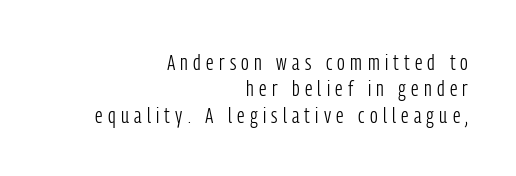
Does the copy run flush right? Yes — the right margin is perfectly even. Vertical strokes here are truly vertical. Nobody drew a line under any word here. Each word looks stretched out because of the extra space between its letters. Heaviness? Minimal to ordinary, like unemphasized prose.
